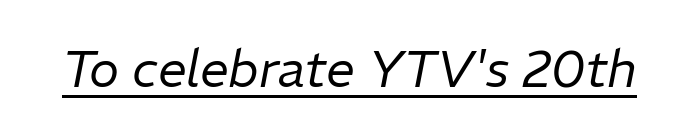
{"italic": "yes", "lean": "right", "slant_degrees": 11, "bold": "no", "weight": "regular", "width": "normal", "stroke_contrast": "low", "x_height": "medium", "monospaced": "no", "underline": "yes", "letter_spacing": "normal", "letter_spacing_em": 0.0, "glyph_px": 51}
